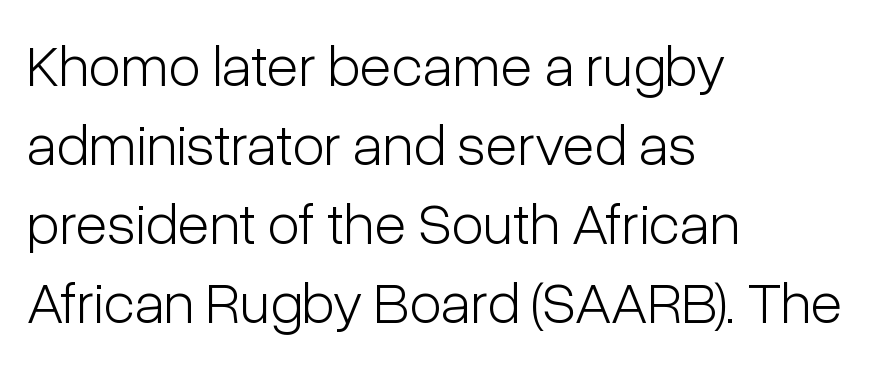
Note the varied advance widths — an 'i' is clearly narrower than an 'm'. Is the type heavy? It reads as light-to-regular instead. Line spacing here is normal. The horizontal fit of the characters is conventional and even. I'd call this a sans setting — the letters go barefoot. This is the regular roman posture of the typeface.
